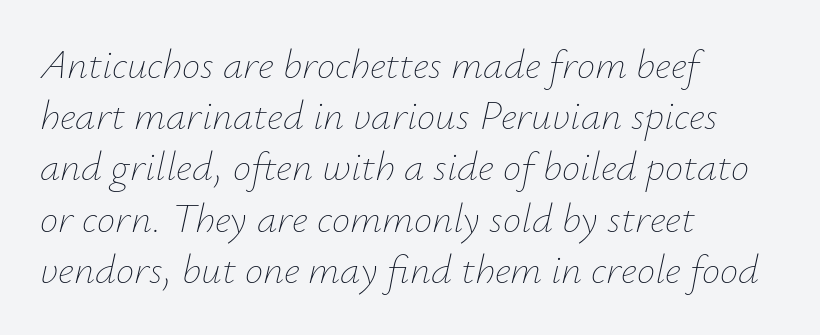
The image shows 41 px thin type, italic (leaning right); set left-aligned, normal line spacing (1.25x), normal letter spacing, not underlined; low stroke contrast and a small x-height.
